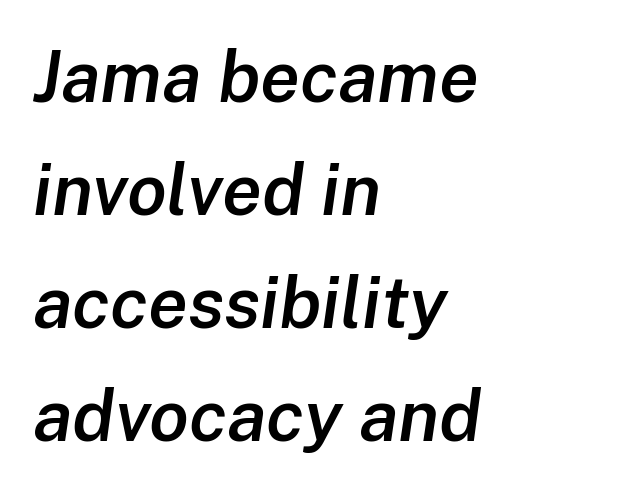
The image shows 72 px semibold type, italic (leaning right); set left-aligned, normal line spacing (1.57x), normal letter spacing, not underlined; low stroke contrast and a medium x-height.
